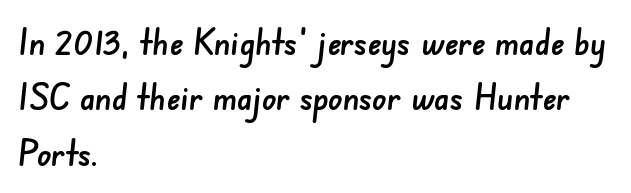
Q: Is the typeface a serif or a sans-serif typeface? A: Sans-serif.
Q: Is the text underlined? A: No.
Q: How is the paragraph aligned? A: Left-aligned.
Q: Is the spacing between letters normal or unusually wide? A: Normal.
Q: Is the spacing between lines tight, normal or loose? A: Normal.
Q: Width (condensed, normal, or wide)? A: Normal.
Q: Stroke contrast? A: Low.
Q: x-height? A: Small.
Q: Monospaced? A: No.
